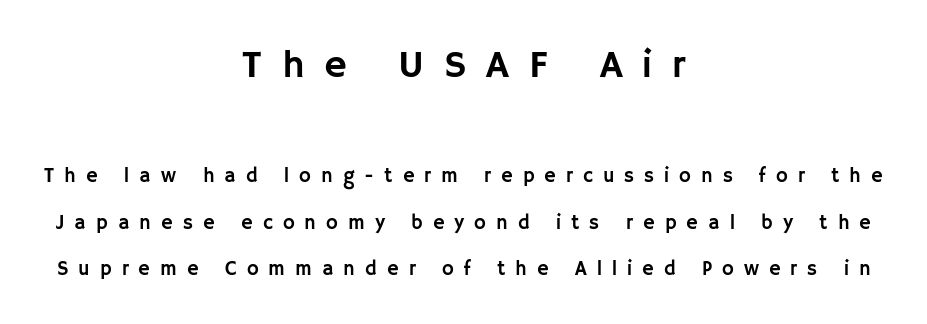
Q: Is the text italic (slanted)? A: No, it is upright.
Q: Is the typeface a serif or a sans-serif typeface? A: Sans-serif.
Q: Is the text underlined? A: No.
Q: How is the paragraph aligned? A: Centered.
Q: Is the spacing between letters normal or unusually wide? A: Unusually wide.
Q: Is the spacing between lines tight, normal or loose? A: Loose.
Q: Which block of text is set in a larger size, the first (top) or the second (bottom)? A: The first (top) one.
Q: Width (condensed, normal, or wide)? A: Normal.
Q: Stroke contrast? A: Low.
Q: x-height? A: Large.
Q: Monospaced? A: No.
